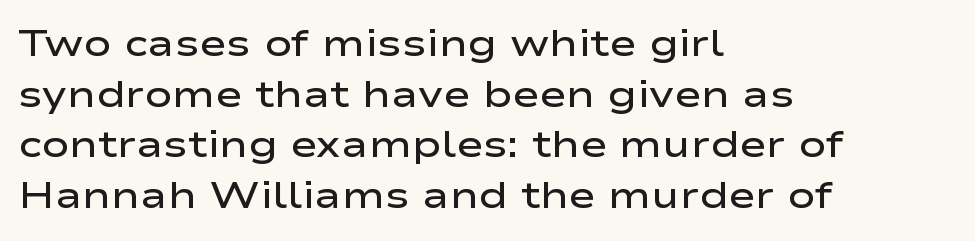
{"serif": "no", "italic": "no", "bold": "semi", "weight": "semibold", "width": "wide", "stroke_contrast": "low", "x_height": "medium", "monospaced": "no", "underline": "no", "align": "left", "line_spacing": "normal", "line_spacing_ratio": 1.37, "letter_spacing": "normal", "letter_spacing_em": 0.0, "glyph_px": 37}
